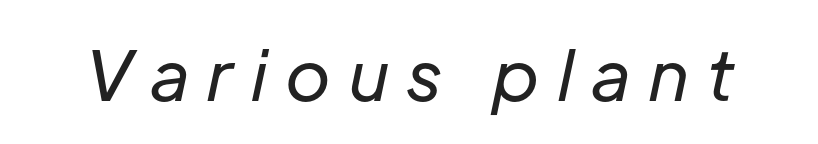
{"italic": "yes", "lean": "right", "slant_degrees": 12, "bold": "no", "weight": "regular", "width": "normal", "stroke_contrast": "low", "x_height": "medium", "monospaced": "no", "underline": "no", "letter_spacing": "wide", "letter_spacing_em": 0.25, "glyph_px": 69}
